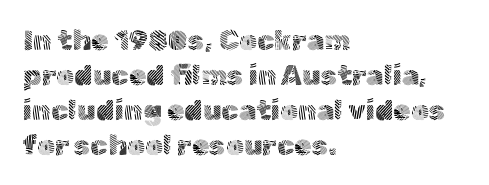
Alignment: flush left. Clear beneath every line of the passage. The typeface chosen for these lines omits serifs. The rendering uses natural spacing where letterforms have individual widths. When letters stand straight like this, we call the style roman or upright. If you measured baseline to baseline, you'd find a middling distance.
